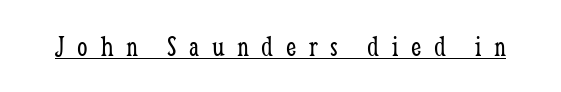
Observe the serifs anchoring each vertical stroke in this sample. A quiet, ordinary-to-light weight characterises the typeface. Think of a printed novel: that variable character pitch is what you see here. This sample uses expanded letter spacing, leaving extra air between glyphs.
